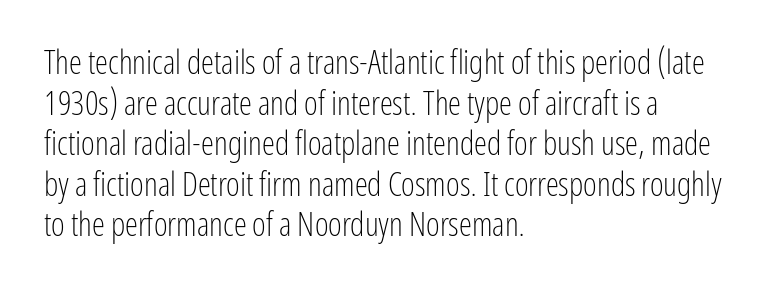
The image shows 33 px light, condensed sans-serif type, upright; set left-aligned, line spacing 1.23x, normal letter spacing, not underlined; low stroke contrast and a medium x-height.
